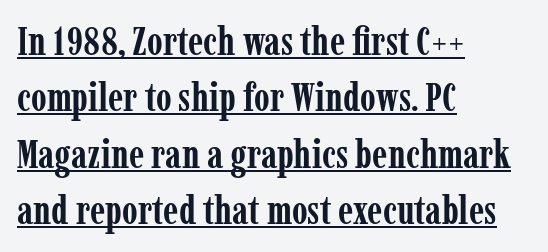
A full-strength bold gives these letters their thick strokes. This rendering employs a face with finishing strokes, i.e., a serif. Tall strokes in this sample are plumb rather than angled. Rows of type keep a routine distance in the vertical direction.
